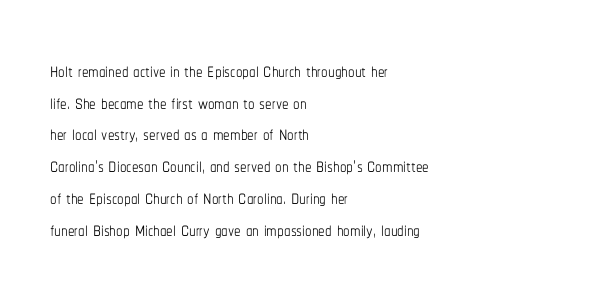
{"italic": "no", "bold": "no", "underline": "no", "align": "left", "line_spacing_ratio": 1.22, "letter_spacing": "normal", "letter_spacing_em": 0.0, "glyph_px": 26}
